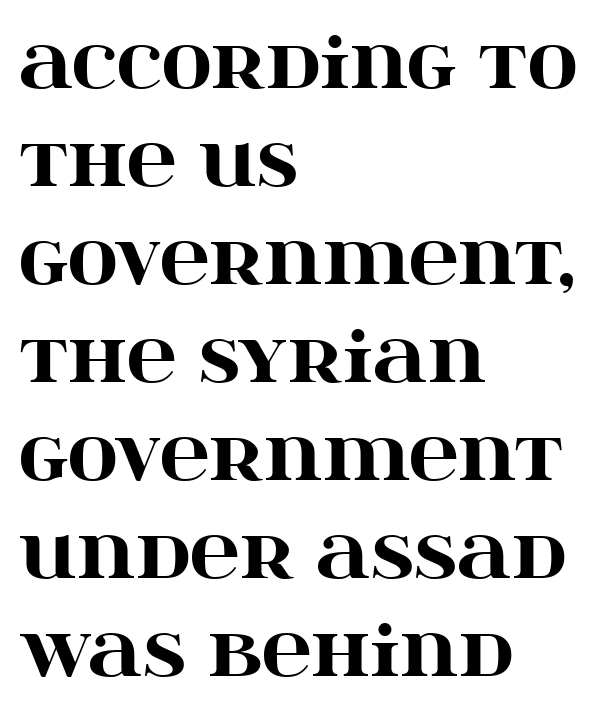
The image shows 69 px heavy, wide serif type, upright; set left-aligned, normal line spacing (1.42x), normal letter spacing, not underlined; high stroke contrast and a large x-height.
